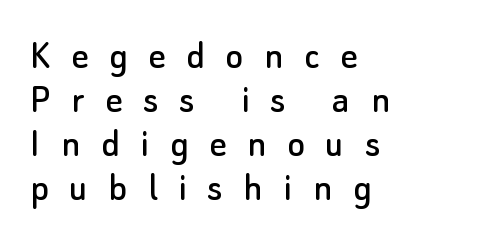
{"serif": "no", "italic": "no", "width": "normal", "stroke_contrast": "low", "x_height": "small", "monospaced": "no", "underline": "no", "align": "left", "line_spacing": "tight", "line_spacing_ratio": 1.05, "letter_spacing": "wide", "letter_spacing_em": 0.49, "glyph_px": 42}
